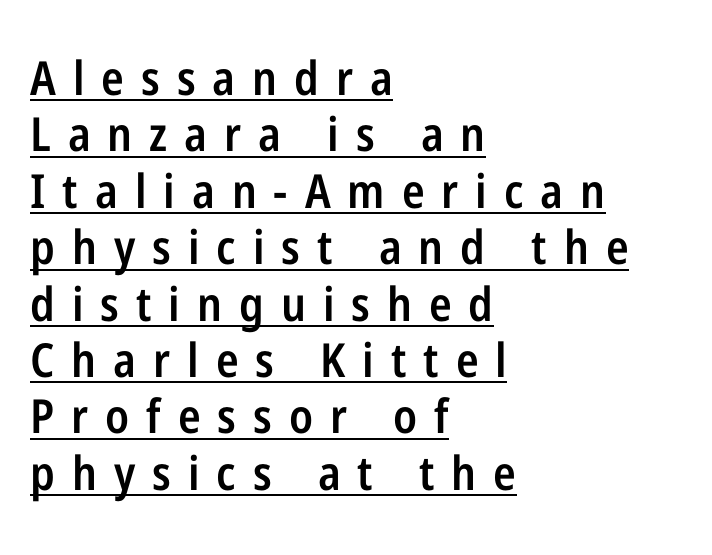
Horizontally, the lines are justified to the leading edge only. Underline: present. Looks like regular typesetting: each glyph gets only the width it needs. The face used here is rendered with a markedly widened letterfit. Do the letters lean? They stand straight.
